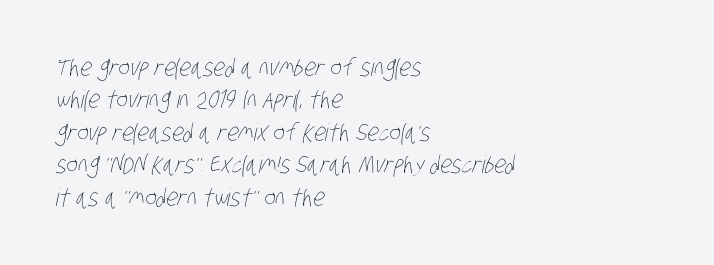
Q: Is the text bold? A: No.
Q: Is the text underlined? A: No.
Q: How is the paragraph aligned? A: Left-aligned.
Q: Is the spacing between letters normal or unusually wide? A: Normal.
Q: Is the spacing between lines tight, normal or loose? A: Normal.
